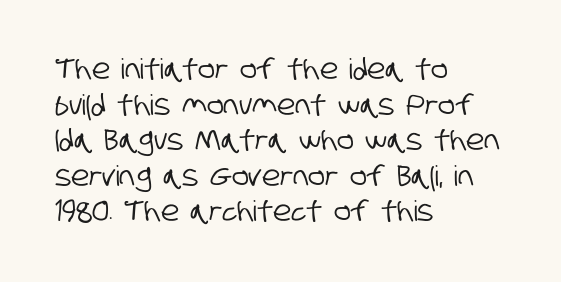
The image shows 28 px condensed sans-serif type; set left-aligned, normal line spacing (1.27x), normal letter spacing, not underlined; low stroke contrast and a large x-height.
